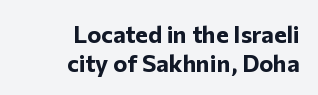
{"italic": "no", "bold": "yes", "underline": "no", "align": "right", "line_spacing_ratio": 1.2, "letter_spacing": "normal", "letter_spacing_em": 0.0, "glyph_px": 24}
